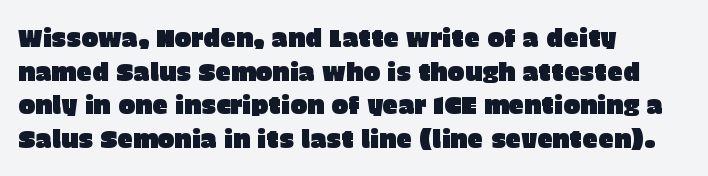
The image shows 25 px text type, upright; set left-aligned, normal line spacing (1.35x), normal letter spacing, not underlined.
